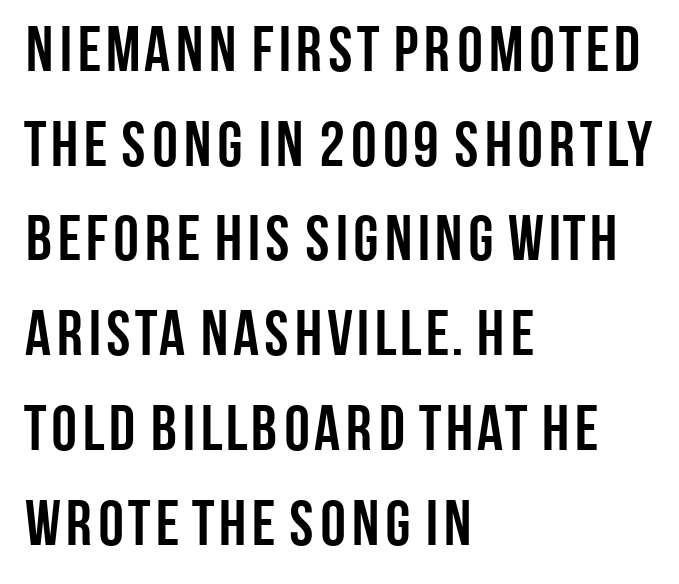
Q: Is the text bold? A: Yes.
Q: Is the text italic (slanted)? A: No, it is upright.
Q: Is the typeface a serif or a sans-serif typeface? A: Sans-serif.
Q: Is the text underlined? A: No.
Q: How is the paragraph aligned? A: Left-aligned.
Q: Is the spacing between letters normal or unusually wide? A: Normal.
Q: Is the spacing between lines tight, normal or loose? A: Normal.
Q: Width (condensed, normal, or wide)? A: Condensed.
Q: Stroke contrast? A: Low.
Q: x-height? A: Large.
Q: Monospaced? A: No.
